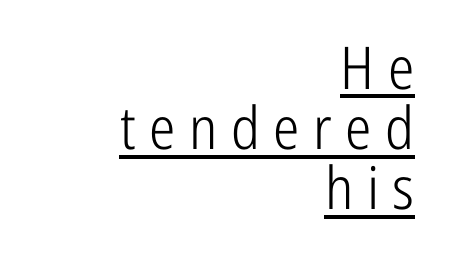
The image shows 59 px light, condensed sans-serif type, upright; set right-aligned, tight line spacing (1.02x), unusually wide letter spacing (+0.23 em), underlined; low stroke contrast and a medium x-height.
